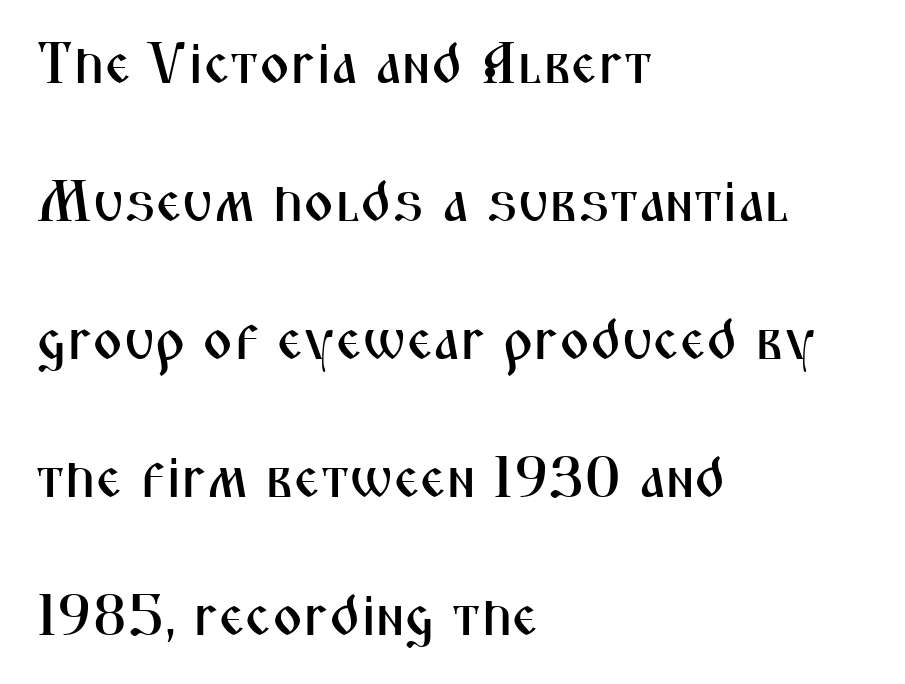
Compared with a centered layout, this one pins lines to the left instead. Here the designer chose a conventional face with non-uniform glyph widths. This sample uses an upright cut, with every glyph sitting square on the baseline. Vertically, the passage feels expansive, rows floating well apart.
